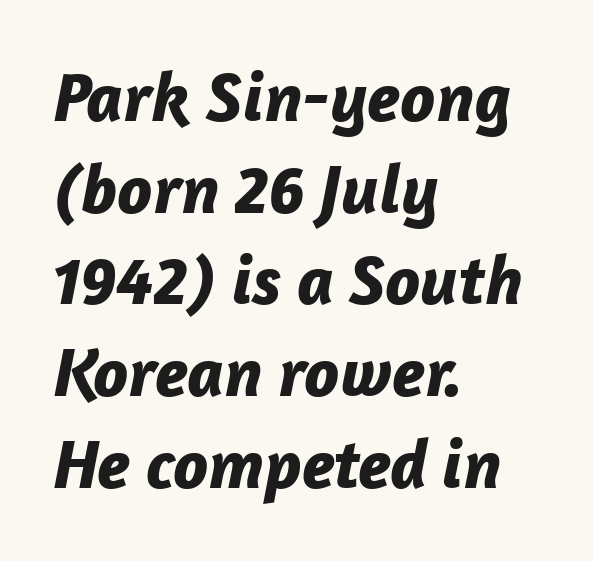
{"italic": "yes", "lean": "right", "slant_degrees": 12, "bold": "yes", "weight": "bold", "width": "normal", "stroke_contrast": "low", "x_height": "medium", "monospaced": "no", "underline": "no", "align": "left", "line_spacing": "normal", "line_spacing_ratio": 1.31, "letter_spacing": "normal", "letter_spacing_em": 0.0, "glyph_px": 70}
